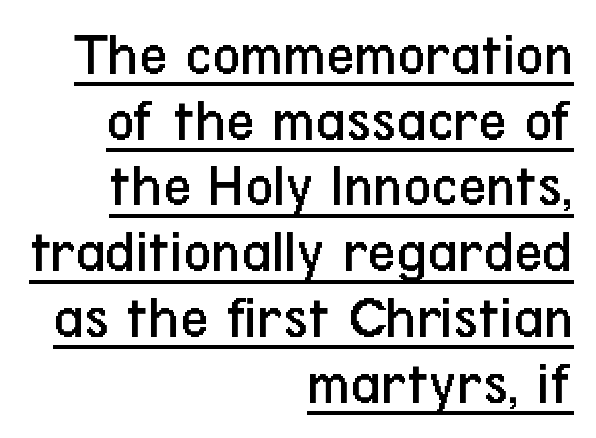
{"serif": "no", "italic": "no", "bold": "no", "weight": "regular", "width": "condensed", "stroke_contrast": "low", "x_height": "medium", "monospaced": "no", "underline": "yes", "align": "right", "line_spacing": "tight", "line_spacing_ratio": 1.06, "letter_spacing": "normal", "letter_spacing_em": 0.0, "glyph_px": 62}
